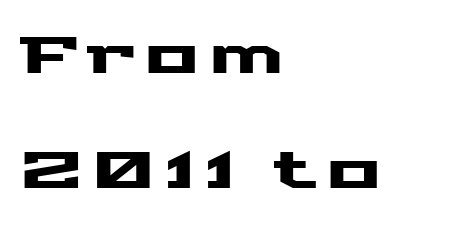
The image shows 51 px wide sans-serif type, upright; set left-aligned, loose line spacing (2.25x), not underlined; medium stroke contrast and a medium x-height.
